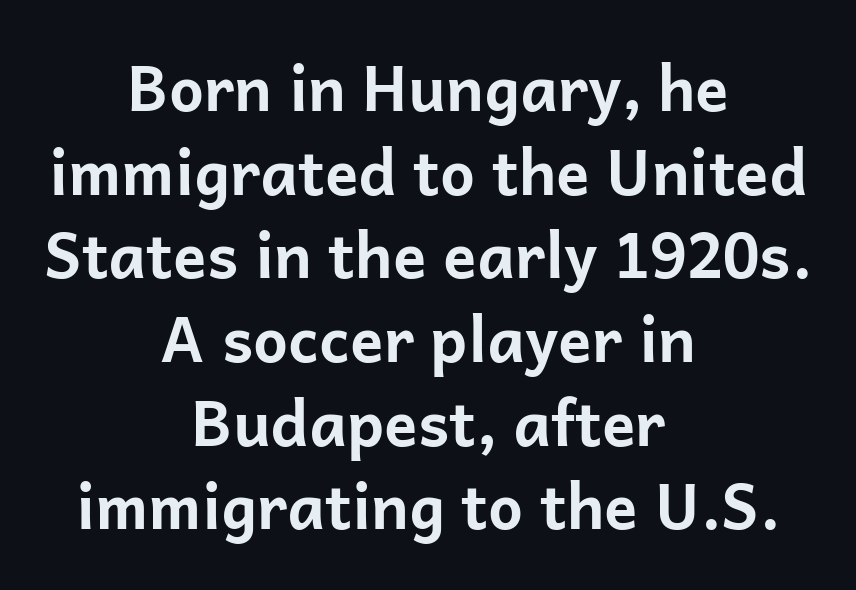
Emphasis by weight is at full strength: bold. A normal amount of white space separates one row of letters from the next. Character widths vary here, with narrow letters taking less room than wide ones. Does extra space separate the letters? No, they use regular spacing. Is the block centered? Yes — each line is placed symmetrically about the middle. A bare baseline throughout the passage.
